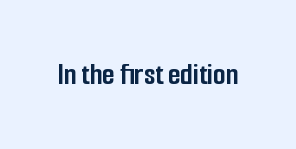
{"serif": "no", "italic": "no", "bold": "yes", "weight": "semibold", "width": "condensed", "stroke_contrast": "low", "x_height": "medium", "monospaced": "no", "underline": "no", "letter_spacing": "normal", "letter_spacing_em": 0.0, "glyph_px": 32}
